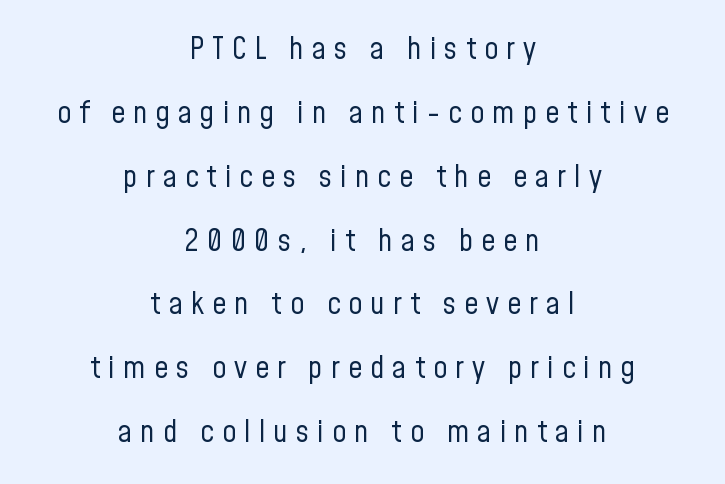
{"serif": "no", "italic": "no", "bold": "no", "weight": "regular", "width": "condensed", "stroke_contrast": "low", "x_height": "medium", "monospaced": "no", "underline": "no", "align": "center", "line_spacing": "loose", "line_spacing_ratio": 2.06, "letter_spacing": "wide", "letter_spacing_em": 0.26, "glyph_px": 31}
